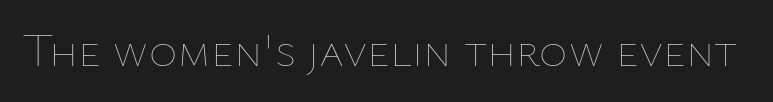
Q: Is the text bold? A: No.
Q: Is the text italic (slanted)? A: No, it is upright.
Q: Is the text underlined? A: No.
Q: Is the spacing between letters normal or unusually wide? A: Normal.
Q: Width (condensed, normal, or wide)? A: Normal.
Q: Stroke contrast? A: Low.
Q: x-height? A: Medium.
Q: Monospaced? A: No.
